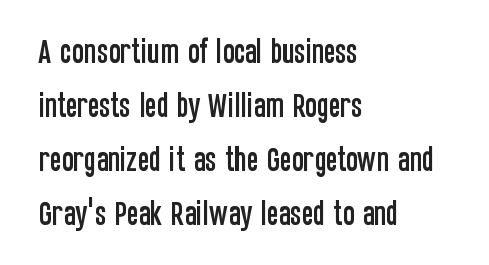
{"serif": "no", "italic": "no", "width": "condensed", "stroke_contrast": "low", "x_height": "large", "monospaced": "no", "underline": "no", "align": "left", "line_spacing": "loose", "line_spacing_ratio": 1.93, "letter_spacing": "normal", "letter_spacing_em": 0.0, "glyph_px": 28}
